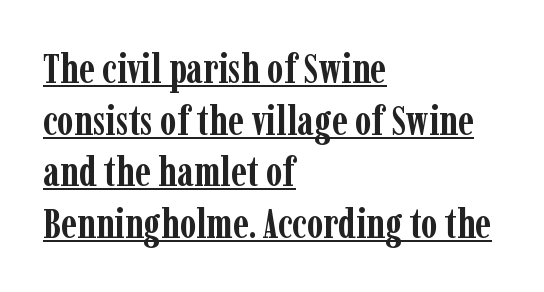
Notice how a bar underscores the lettering throughout. Serif or sans? Serif — the stroke terminals have little feet. The letters stand upright; this is a roman face. Think of a printed novel: that variable character pitch is what you see here.
